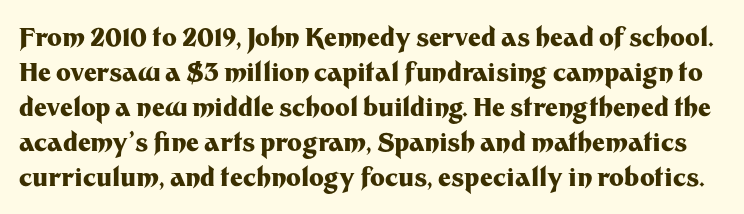
Each glyph is drawn with heavy, bold strokes. A typesetter would mark this as roman, not italic. The zone under the glyphs is completely vacant. This block has exactly the height ordinary leading produces. Words appear dense and cohesive because spacing is normal.
